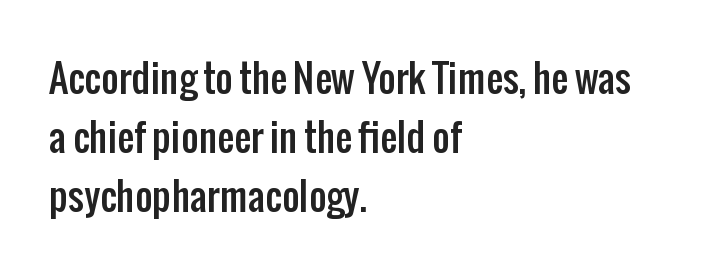
Every row of glyphs begins at an identical x-position on the left. Tracking value appears to be zero — textbook default spacing. Spacing verdict: proportional, widths tailored to each character. Note: no serifs on the glyphs. Every stem runs plumb, perpendicular to the baseline. The string is rendered with underlining switched off.
